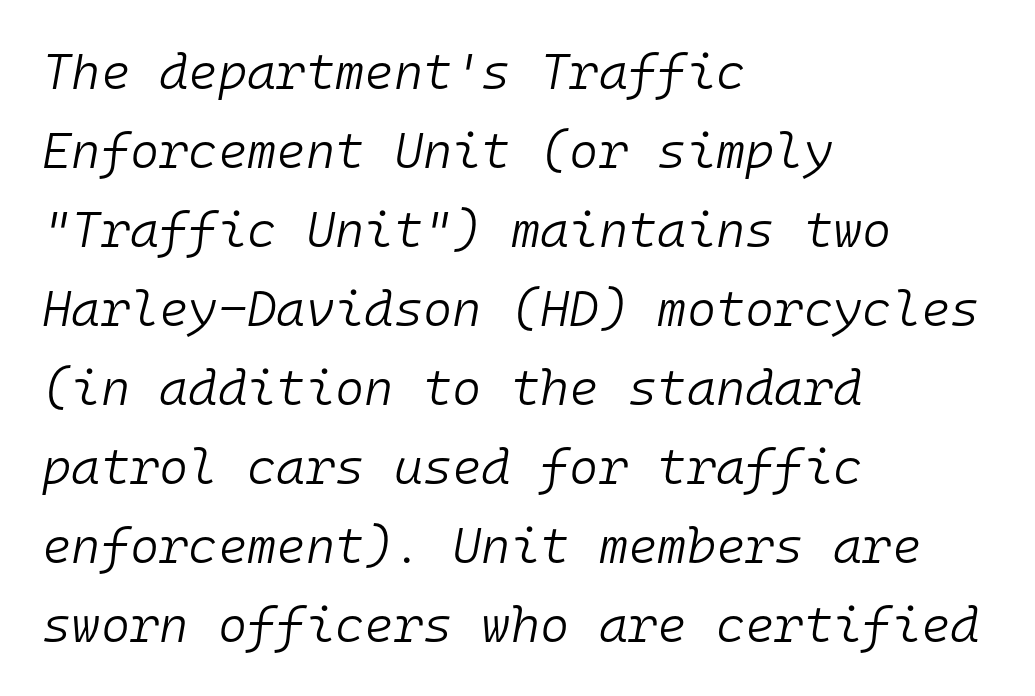
{"italic": "yes", "lean": "right", "slant_degrees": 10, "bold": "no", "weight": "light", "width": "normal", "stroke_contrast": "low", "x_height": "medium", "monospaced": "yes", "underline": "no", "align": "left", "line_spacing": "normal", "line_spacing_ratio": 1.58, "letter_spacing": "normal", "letter_spacing_em": 0.0, "glyph_px": 50}
